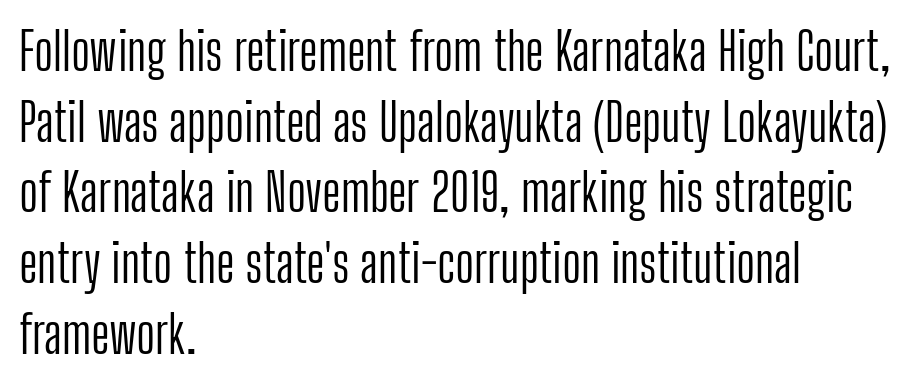
The image shows 52 px light, condensed sans-serif type, upright; set left-aligned, normal line spacing (1.36x), normal letter spacing, not underlined; low stroke contrast and a medium x-height.
